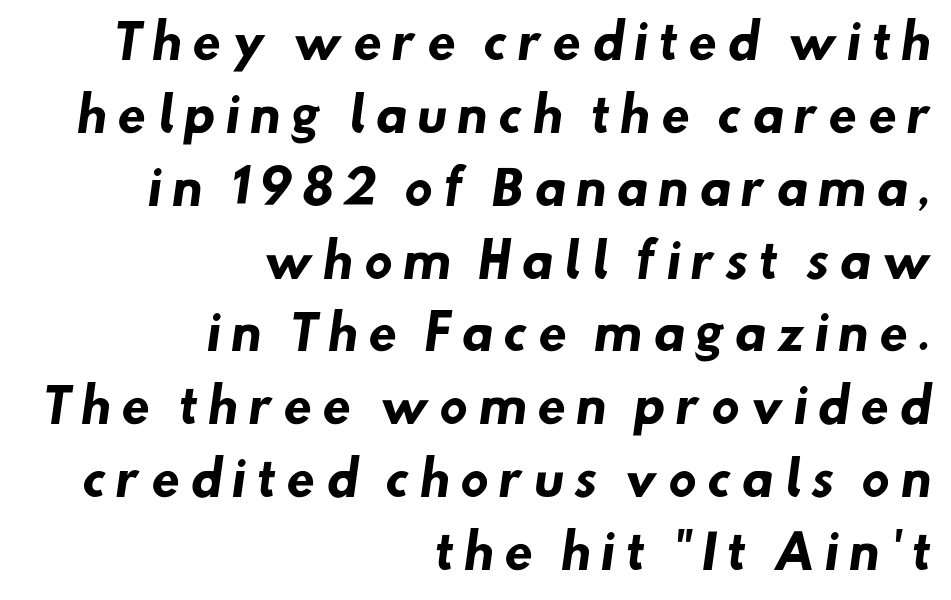
Q: Is the text bold? A: Yes.
Q: Is the typeface a serif or a sans-serif typeface? A: Sans-serif.
Q: Is the text underlined? A: No.
Q: How is the paragraph aligned? A: Right-aligned.
Q: Is the spacing between letters normal or unusually wide? A: Unusually wide.
Q: Is the spacing between lines tight, normal or loose? A: Normal.
Q: Width (condensed, normal, or wide)? A: Normal.
Q: Stroke contrast? A: Low.
Q: x-height? A: Small.
Q: Monospaced? A: No.
